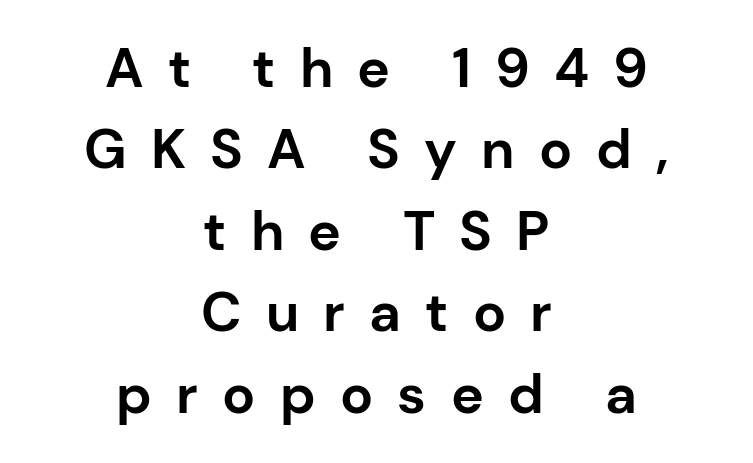
{"serif": "no", "italic": "no", "bold": "yes", "weight": "bold", "width": "normal", "stroke_contrast": "low", "x_height": "medium", "monospaced": "no", "underline": "no", "align": "center", "line_spacing": "normal", "line_spacing_ratio": 1.48, "letter_spacing": "wide", "letter_spacing_em": 0.44, "glyph_px": 55}
